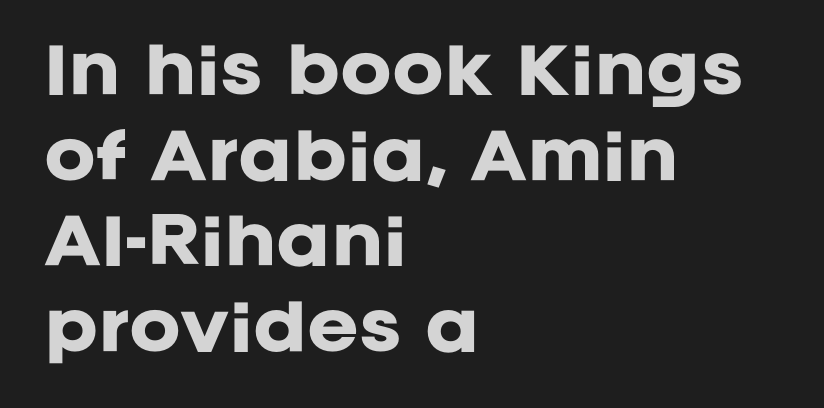
{"serif": "no", "italic": "no", "bold": "yes", "weight": "heavy", "width": "normal", "stroke_contrast": "low", "x_height": "large", "monospaced": "no", "underline": "no", "align": "left", "line_spacing": "normal", "line_spacing_ratio": 1.38, "letter_spacing": "normal", "letter_spacing_em": 0.0, "glyph_px": 62}
